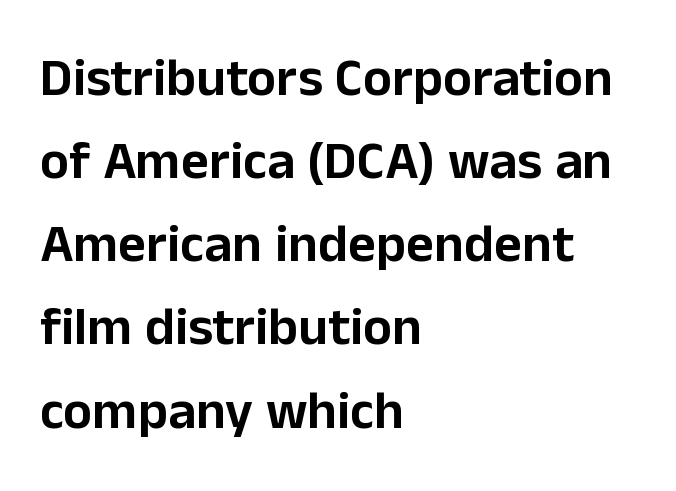
Q: Is the text italic (slanted)? A: No, it is upright.
Q: Is the typeface a serif or a sans-serif typeface? A: Sans-serif.
Q: Is the text underlined? A: No.
Q: How is the paragraph aligned? A: Left-aligned.
Q: Is the spacing between letters normal or unusually wide? A: Normal.
Q: Is the spacing between lines tight, normal or loose? A: Normal.
Q: Width (condensed, normal, or wide)? A: Normal.
Q: Stroke contrast? A: Low.
Q: x-height? A: Medium.
Q: Monospaced? A: No.
